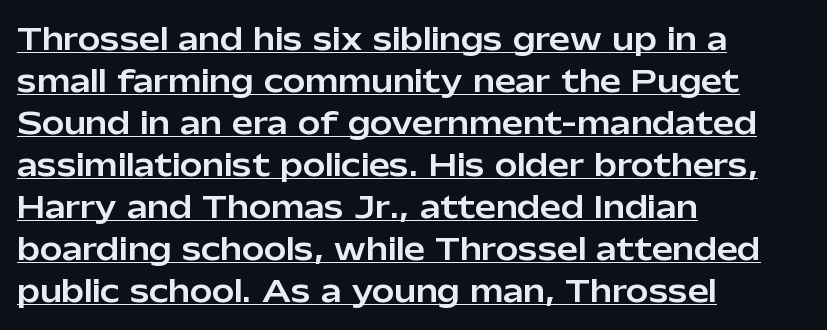
Teacher's note: observe the even left margin — that is flush-left alignment. Whoever set this chose a conventional vertical rhythm. The specimen includes a rule beneath the text block's lines. A typesetter would call this zero additional tracking.
